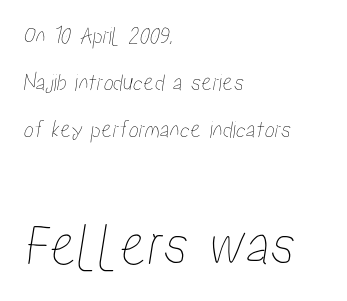
Caption: multi-line text, flush left, ragged right. Think of a printed novel: that variable character pitch is what you see here. The string is rendered with underlining switched off. Block two is the big one; block one sits smaller above it.
